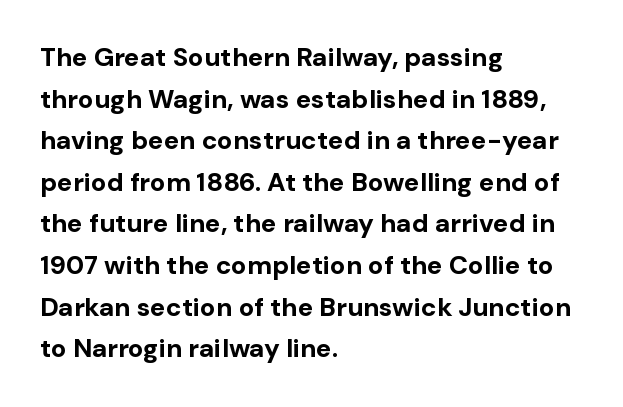
The image shows 26 px bold type, upright; set left-aligned, normal line spacing (1.6x), normal letter spacing, not underlined.
